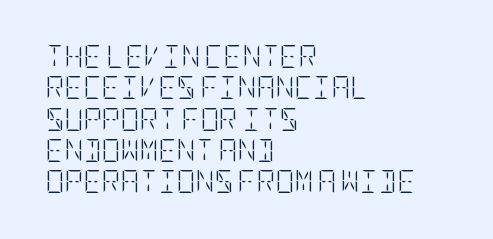
One glance says typical: line gaps are just what's usual. What stands out about the letter spacing? Nothing — it is the standard amount. This reads as an unemphasized weight, regular at the heaviest. The text block is weighted toward the left margin, trailing off unevenly rightward. Descender tails drop into unmarked territory. The specimen reads as upright at a glance.
